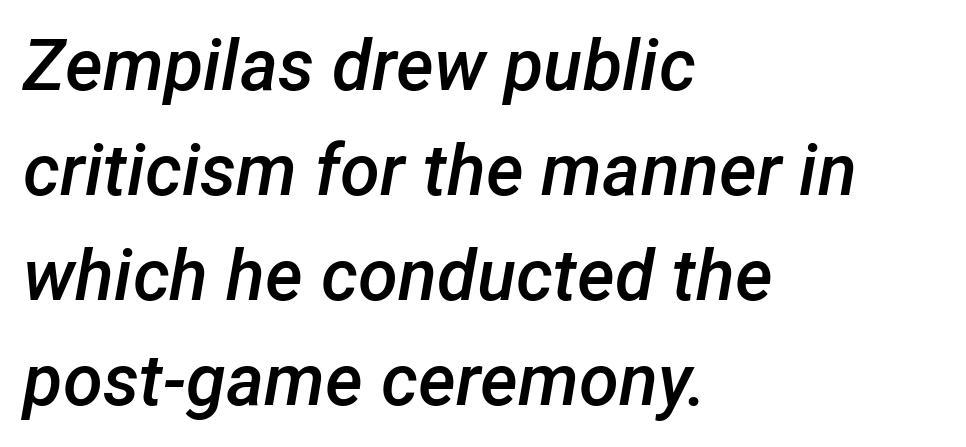
Q: Is the text bold? A: Semi-bold.
Q: Is the text italic (slanted)? A: Yes, it leans right by about 12 degrees.
Q: Is the text underlined? A: No.
Q: How is the paragraph aligned? A: Left-aligned.
Q: Is the spacing between letters normal or unusually wide? A: Normal.
Q: Is the spacing between lines tight, normal or loose? A: Normal.
Q: Width (condensed, normal, or wide)? A: Normal.
Q: Stroke contrast? A: Low.
Q: x-height? A: Medium.
Q: Monospaced? A: No.
